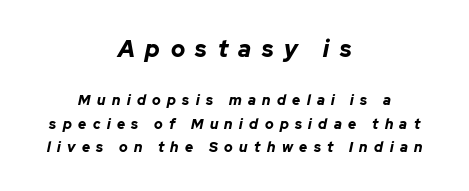
{"italic": "yes", "lean": "right", "slant_degrees": 12, "bold": "yes", "underline": "no", "align": "center", "line_spacing": "normal", "line_spacing_ratio": 1.68, "letter_spacing": "wide", "letter_spacing_em": 0.46, "larger_block": "first", "size_ratio": 1.64, "glyph_px": 23}
